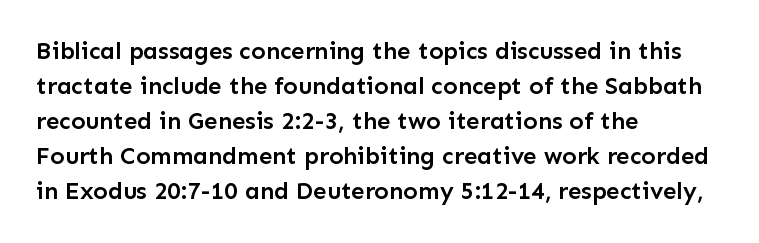
Leading matches the norm, producing a regular column. This sample uses an upright cut, with every glyph sitting square on the baseline. A fair bit of extra ink — the face is semibold, not bold. Does the copy run flush right? No — it runs flush left. This rendering features lettering with no underline. Between one letter and the next there's only the usual sliver of space.
